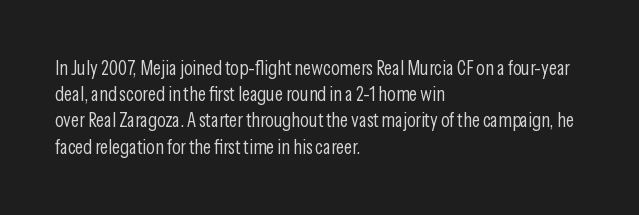
Q: Is the text bold? A: No.
Q: Is the text italic (slanted)? A: No, it is upright.
Q: Is the text underlined? A: No.
Q: How is the paragraph aligned? A: Left-aligned.
Q: Is the spacing between letters normal or unusually wide? A: Normal.
Q: Is the spacing between lines tight, normal or loose? A: Normal.
